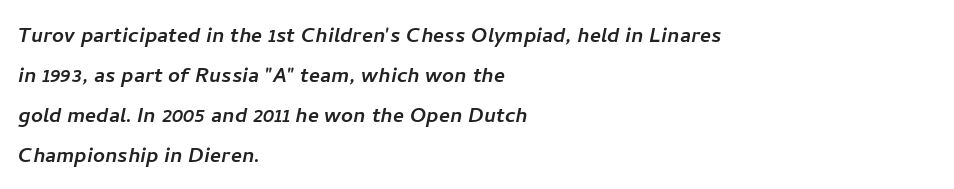
The image shows 26 px text type; set left-aligned, normal line spacing (1.54x), normal letter spacing, not underlined.
